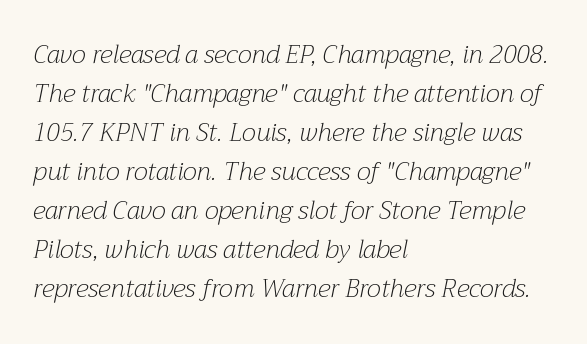
{"italic": "yes", "lean": "right", "slant_degrees": 12, "bold": "no", "underline": "no", "align": "left", "line_spacing": "normal", "line_spacing_ratio": 1.56, "letter_spacing": "normal", "letter_spacing_em": 0.0, "glyph_px": 25}
